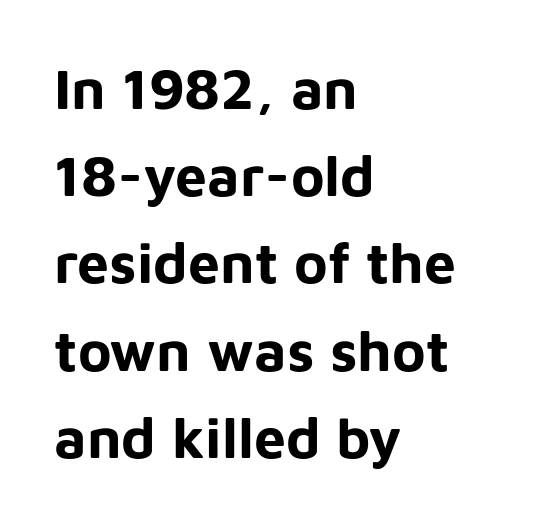
The image shows 57 px bold sans-serif type, upright; set left-aligned, normal line spacing (1.53x), normal letter spacing, not underlined; low stroke contrast and a medium x-height.
